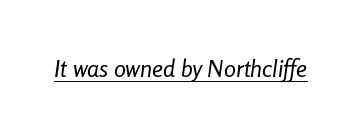
{"italic": "yes", "lean": "right", "slant_degrees": 8, "bold": "no", "underline": "yes", "letter_spacing": "normal", "letter_spacing_em": 0.0, "glyph_px": 24}
